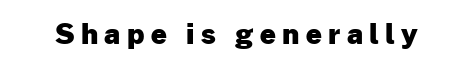
The image shows 28 px heavy sans-serif type, upright; set unusually wide letter spacing (+0.23 em), not underlined; low stroke contrast and a medium x-height.
